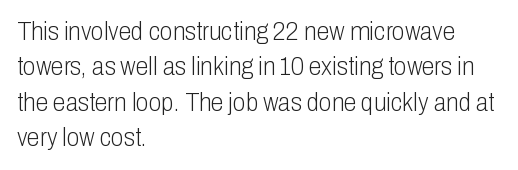
Vertically, the passage feels balanced, rows spaced as you'd expect. No italicization has been applied; the sample stays upright. A bare baseline throughout the passage. Think standard paragraph weight, or any step lighter than that.
